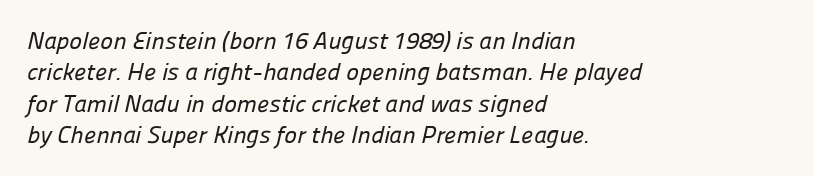
{"underline": "no", "align": "left", "line_spacing": "normal", "line_spacing_ratio": 1.31, "letter_spacing": "normal", "letter_spacing_em": 0.0, "glyph_px": 24}
